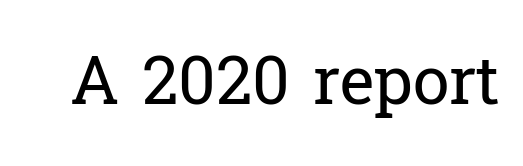
Q: Is the text bold? A: No.
Q: Is the text italic (slanted)? A: No, it is upright.
Q: Is the typeface a serif or a sans-serif typeface? A: Serif.
Q: Is the text underlined? A: No.
Q: Is the spacing between letters normal or unusually wide? A: Normal.
Q: Width (condensed, normal, or wide)? A: Normal.
Q: Stroke contrast? A: Low.
Q: x-height? A: Medium.
Q: Monospaced? A: No.
